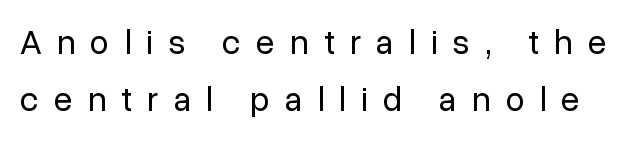
Q: Is the text bold? A: No.
Q: Is the text italic (slanted)? A: No, it is upright.
Q: Is the typeface a serif or a sans-serif typeface? A: Sans-serif.
Q: Is the text underlined? A: No.
Q: Is the spacing between letters normal or unusually wide? A: Unusually wide.
Q: Is the spacing between lines tight, normal or loose? A: Normal.
Q: Width (condensed, normal, or wide)? A: Normal.
Q: Stroke contrast? A: Low.
Q: x-height? A: Medium.
Q: Monospaced? A: No.
